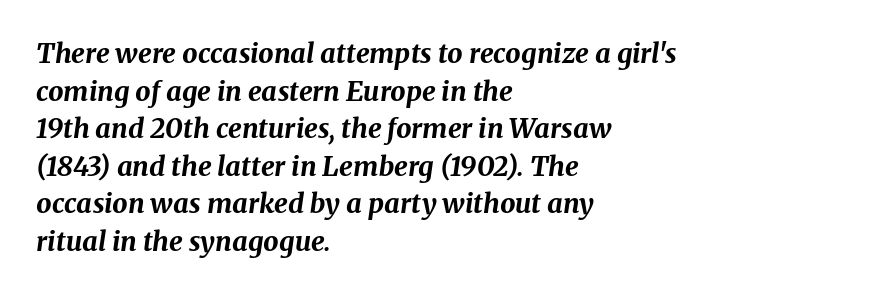
{"italic": "yes", "lean": "right", "slant_degrees": 8, "bold": "yes", "underline": "no", "align": "left", "line_spacing": "normal", "line_spacing_ratio": 1.39, "letter_spacing": "normal", "letter_spacing_em": 0.0, "glyph_px": 27}
